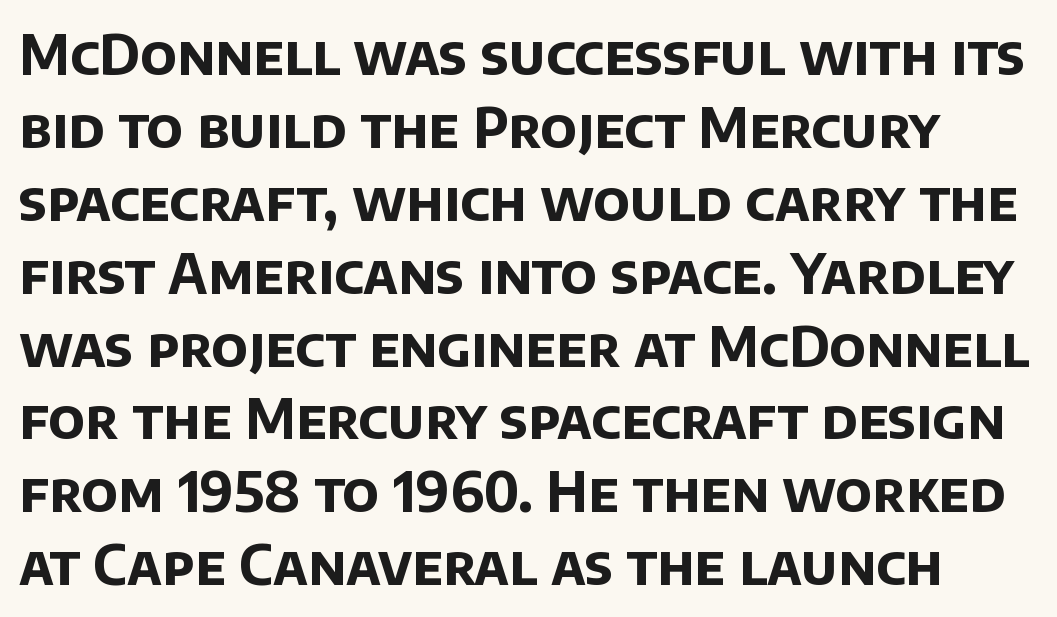
The image shows 54 px bold sans-serif type; set normal line spacing (1.35x), normal letter spacing, not underlined; low stroke contrast and a large x-height.
